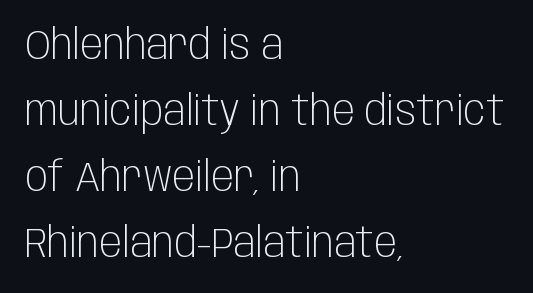
Nope, no serifs anywhere on these letters. One-word summary of the alignment: left. Weight class: somewhere from thin through regular. The rendering uses natural spacing where letterforms have individual widths. Posture: upright roman. Summary of vertical rhythm: regular, with standard interline spacing.
